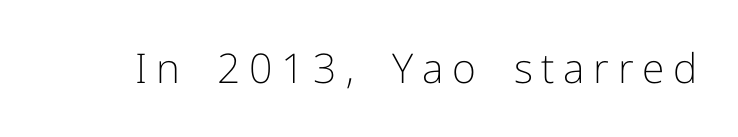
Q: Is the text bold? A: No.
Q: Is the text italic (slanted)? A: No, it is upright.
Q: Is the typeface a serif or a sans-serif typeface? A: Sans-serif.
Q: Is the text underlined? A: No.
Q: Is the spacing between letters normal or unusually wide? A: Unusually wide.
Q: Width (condensed, normal, or wide)? A: Normal.
Q: Stroke contrast? A: Low.
Q: x-height? A: Medium.
Q: Monospaced? A: No.
